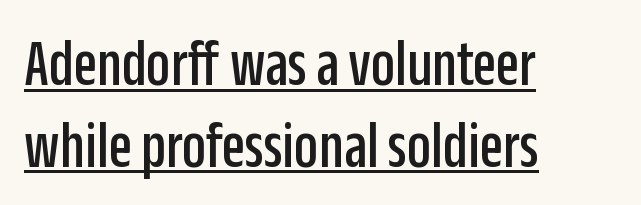
Q: Is the text italic (slanted)? A: No, it is upright.
Q: Is the typeface a serif or a sans-serif typeface? A: Sans-serif.
Q: Is the text underlined? A: Yes.
Q: How is the paragraph aligned? A: Left-aligned.
Q: Is the spacing between letters normal or unusually wide? A: Normal.
Q: Width (condensed, normal, or wide)? A: Condensed.
Q: Stroke contrast? A: Low.
Q: x-height? A: Large.
Q: Monospaced? A: No.
